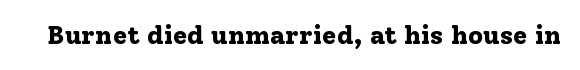
The image shows 26 px bold type, upright; set normal letter spacing, not underlined.
